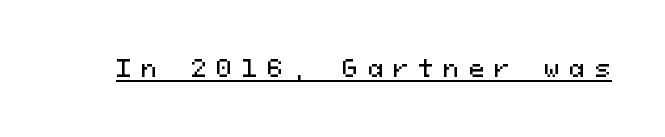
Does extra space separate the letters? Yes, quite a lot of it. This rendering features underlined lettering. The type sits square on the baseline with zero lean.
